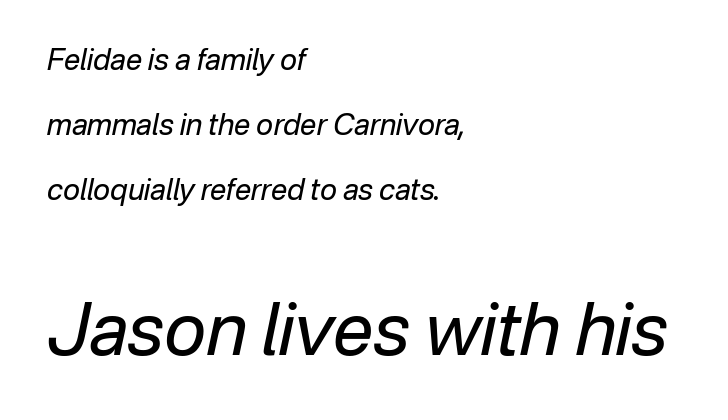
The lower block of text is set noticeably larger than the block above it. The weight tops out at a normal text grade. Interline gaps are noticeably wide in this sample. Descenders are the only things crossing below the line.
